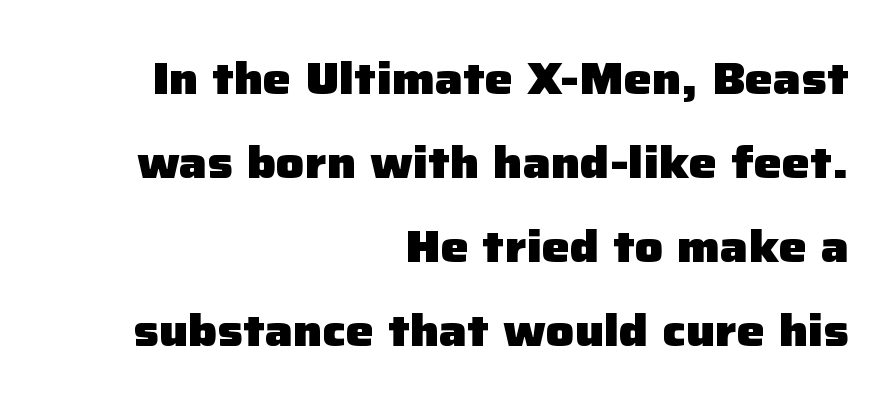
Q: Is the text bold? A: Yes.
Q: Is the text italic (slanted)? A: No, it is upright.
Q: Is the typeface a serif or a sans-serif typeface? A: Sans-serif.
Q: Is the text underlined? A: No.
Q: How is the paragraph aligned? A: Right-aligned.
Q: Is the spacing between letters normal or unusually wide? A: Normal.
Q: Is the spacing between lines tight, normal or loose? A: Loose.
Q: Width (condensed, normal, or wide)? A: Normal.
Q: Stroke contrast? A: Low.
Q: x-height? A: Medium.
Q: Monospaced? A: No.
